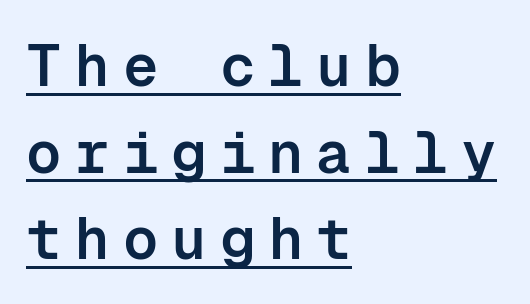
Q: Is the text bold? A: Semi-bold.
Q: Is the text italic (slanted)? A: No, it is upright.
Q: Is the typeface a serif or a sans-serif typeface? A: Sans-serif.
Q: Is the text underlined? A: Yes.
Q: How is the paragraph aligned? A: Left-aligned.
Q: Is the spacing between letters normal or unusually wide? A: Unusually wide.
Q: Is the spacing between lines tight, normal or loose? A: Normal.
Q: Width (condensed, normal, or wide)? A: Normal.
Q: Stroke contrast? A: Low.
Q: x-height? A: Medium.
Q: Monospaced? A: Yes.
